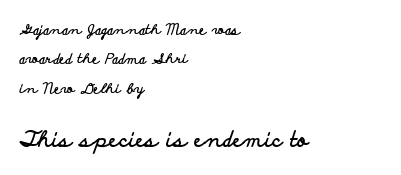
The image shows 21 px bold type; set left-aligned, loose line spacing (2.1x), normal letter spacing, not underlined; the second (bottom) block is 1.5x larger.
